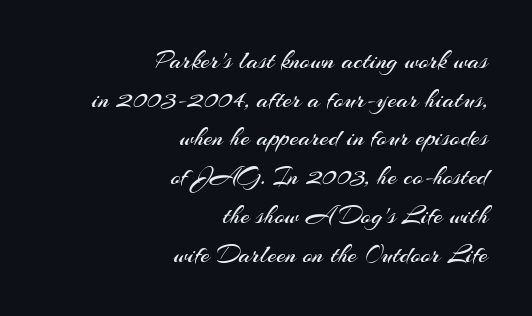
The font is comparable to plain body text, perhaps lighter. Leading: standard. Underline: absent. Tracking here is standard; glyphs follow each other at the usual distance.
